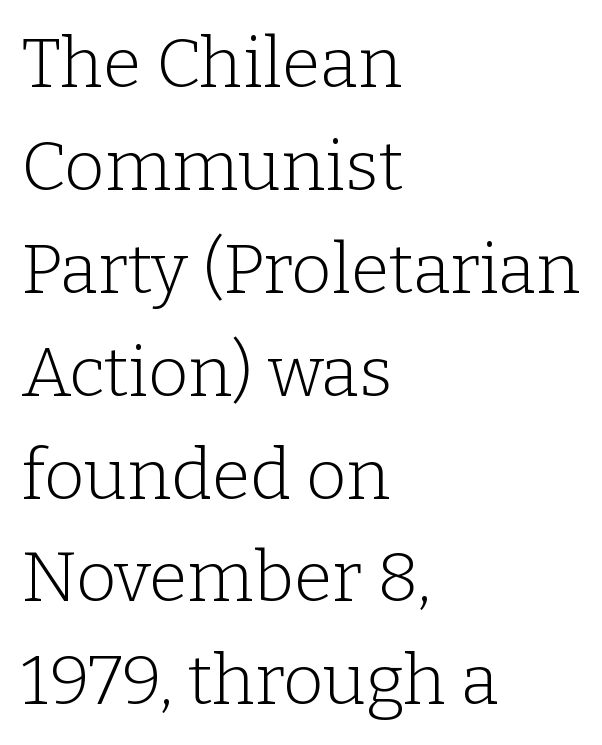
Compared with a centered layout, this one pins lines to the left instead. Spacing verdict: proportional, widths tailored to each character. Typographically, this falls in the serif category. The face looks like a standard text weight, possibly lighter. Rendered with straight, roman letterforms. The lines sit at an ordinary, default distance from one another.
